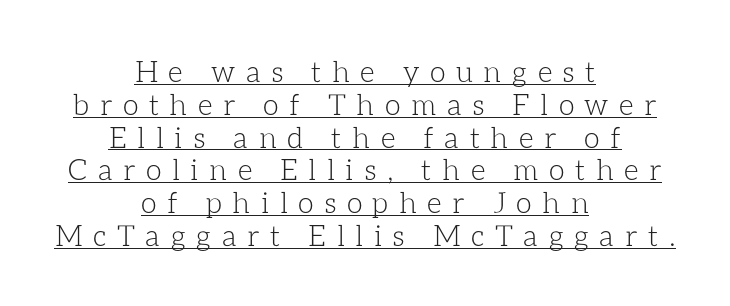
Q: Is the text bold? A: No.
Q: Is the text italic (slanted)? A: No, it is upright.
Q: Is the text underlined? A: Yes.
Q: How is the paragraph aligned? A: Centered.
Q: Is the spacing between letters normal or unusually wide? A: Unusually wide.
Q: Is the spacing between lines tight, normal or loose? A: Tight.
Q: Width (condensed, normal, or wide)? A: Normal.
Q: Stroke contrast? A: Low.
Q: x-height? A: Medium.
Q: Monospaced? A: No.
